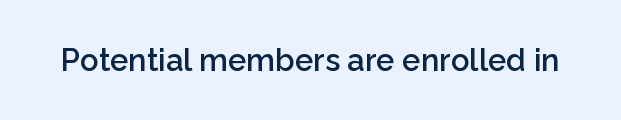
The image shows 31 px semibold sans-serif type, upright; set normal letter spacing, not underlined; low stroke contrast and a medium x-height.
